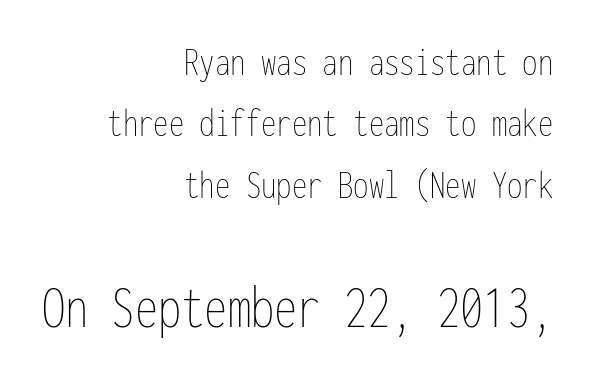
Reading down the column, the eye jumps a familiar distance to each next line. The rendering keeps characters at their native spacing. A typesetter would mark this as roman, not italic. Each letter, wide or thin by design, is forced into the same width here.
